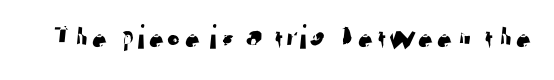
The letters advance in unequal steps, a hallmark of proportional type. Nobody drew a line under any word here. Glyph-to-glyph distance matches everyday printed text. The font family rendered here belongs to the sans-serif group.
